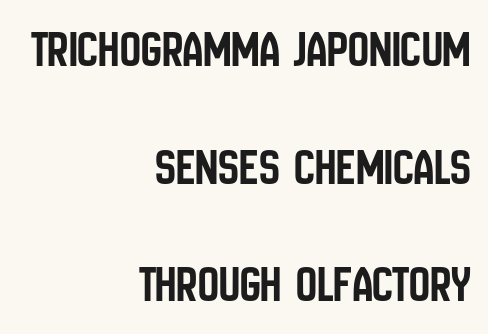
Q: Is the text italic (slanted)? A: No, it is upright.
Q: Is the typeface a serif or a sans-serif typeface? A: Sans-serif.
Q: Is the text underlined? A: No.
Q: How is the paragraph aligned? A: Right-aligned.
Q: Is the spacing between letters normal or unusually wide? A: Normal.
Q: Is the spacing between lines tight, normal or loose? A: Loose.
Q: Width (condensed, normal, or wide)? A: Condensed.
Q: Stroke contrast? A: Low.
Q: x-height? A: Large.
Q: Monospaced? A: No.
